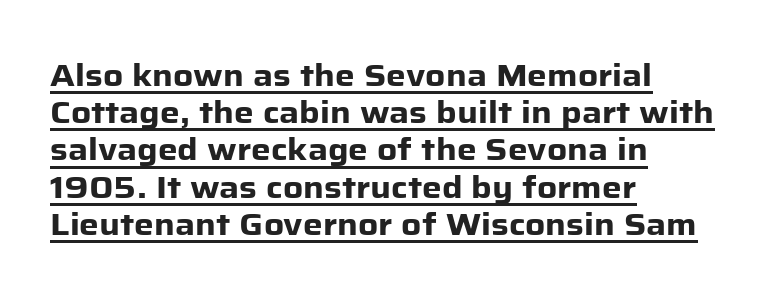
Q: Is the text bold? A: Yes.
Q: Is the text italic (slanted)? A: No, it is upright.
Q: Is the typeface a serif or a sans-serif typeface? A: Sans-serif.
Q: Is the text underlined? A: Yes.
Q: How is the paragraph aligned? A: Left-aligned.
Q: Is the spacing between letters normal or unusually wide? A: Normal.
Q: Width (condensed, normal, or wide)? A: Normal.
Q: Stroke contrast? A: Low.
Q: x-height? A: Medium.
Q: Monospaced? A: No.
